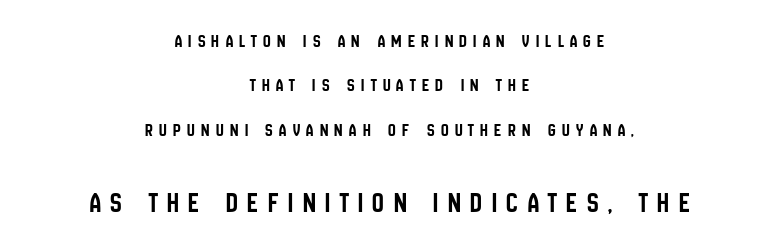
Q: Is the text italic (slanted)? A: No, it is upright.
Q: Is the typeface a serif or a sans-serif typeface? A: Sans-serif.
Q: Is the text underlined? A: No.
Q: How is the paragraph aligned? A: Centered.
Q: Is the spacing between letters normal or unusually wide? A: Unusually wide.
Q: Is the spacing between lines tight, normal or loose? A: Loose.
Q: Which block of text is set in a larger size, the first (top) or the second (bottom)? A: The second (bottom) one.
Q: Width (condensed, normal, or wide)? A: Condensed.
Q: Stroke contrast? A: Low.
Q: x-height? A: Large.
Q: Monospaced? A: No.
